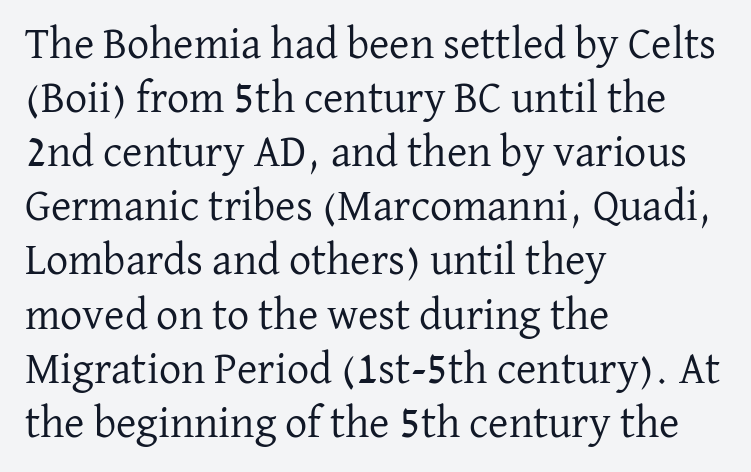
{"serif": "yes", "italic": "no", "bold": "no", "weight": "regular", "width": "normal", "stroke_contrast": "low", "x_height": "medium", "monospaced": "no", "underline": "no", "align": "left", "line_spacing_ratio": 1.23, "letter_spacing": "normal", "letter_spacing_em": 0.0, "glyph_px": 44}
